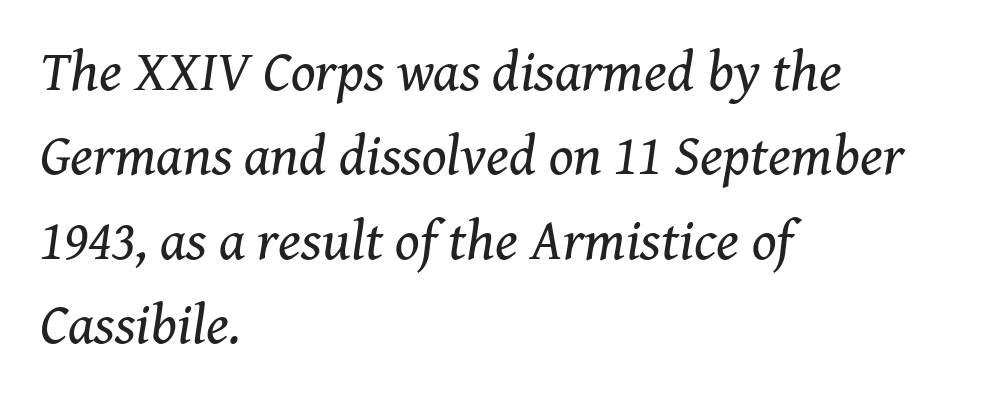
The image shows 57 px regular-weight serif type, italic (leaning right); set left-aligned, normal line spacing (1.48x), normal letter spacing, not underlined; medium stroke contrast and a medium x-height.
